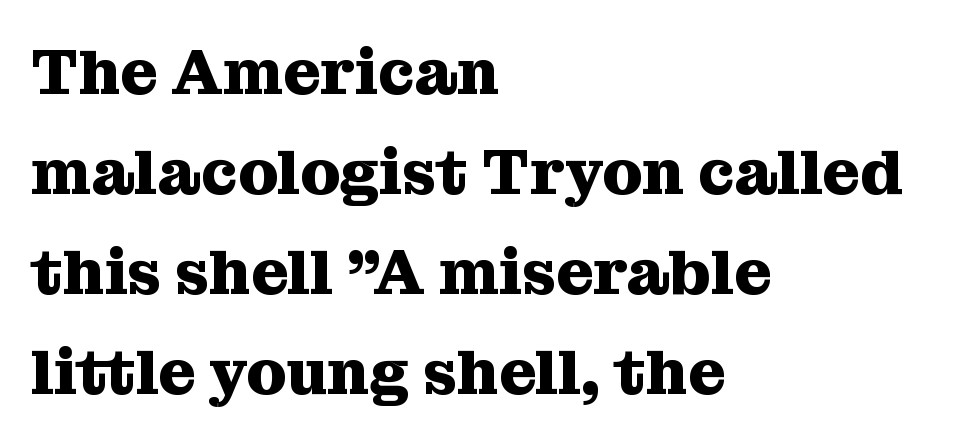
Whoever set this chose a conventional vertical rhythm. Tracking here is standard; glyphs follow each other at the usual distance. Is this a fixed-width face? No — the glyphs have proportional, varying widths. Leftover space on each line is placed entirely after the last word.
